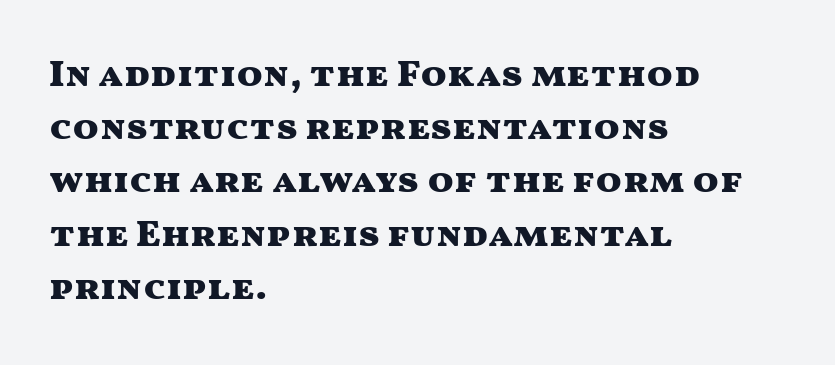
Compared with a centered layout, this one pins lines to the left instead. Tracking value appears to be zero — textbook default spacing. Students, this is bold: see how much ink each stroke carries. Lines of text with bare space underneath. One glance says typical: line gaps are just what's usual.
